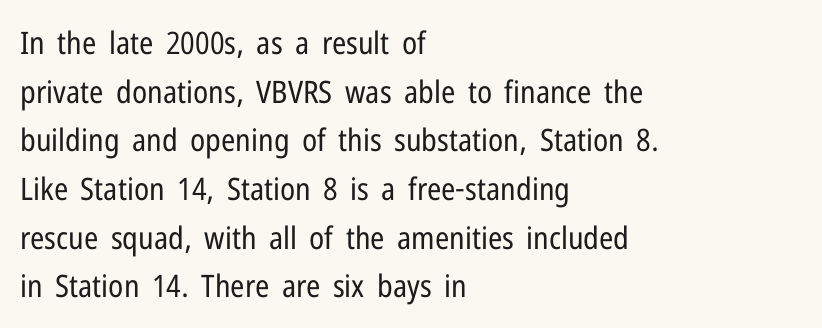
Bare-footed words on every line. Is this a fixed-width face? No — the glyphs have proportional, varying widths. Serifs: no, the terminals of the letterforms are clean. The tracking reads as untouched default to a designer's eye. You can tell it's not italic because the verticals are truly vertical.
